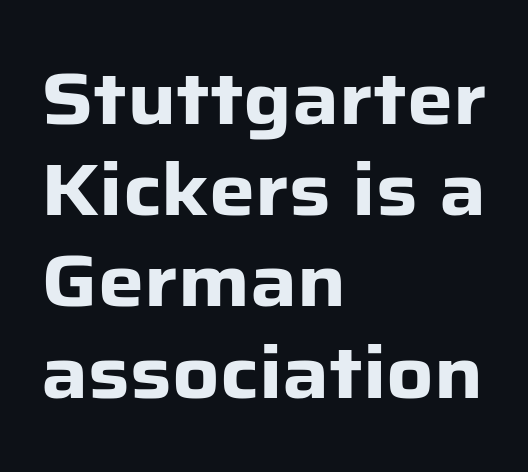
{"serif": "no", "italic": "no", "bold": "yes", "weight": "heavy", "width": "normal", "stroke_contrast": "low", "x_height": "medium", "monospaced": "no", "underline": "no", "align": "left", "line_spacing": "normal", "line_spacing_ratio": 1.25, "letter_spacing": "normal", "letter_spacing_em": 0.0, "glyph_px": 73}
